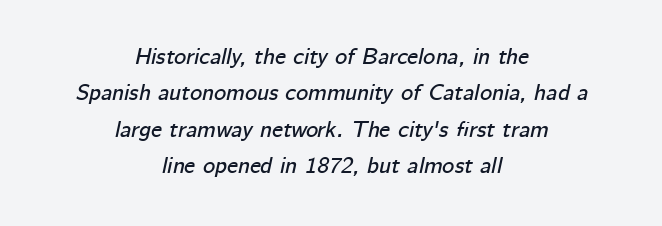
{"italic": "yes", "lean": "right", "slant_degrees": 12, "underline": "no", "align": "center", "line_spacing": "normal", "line_spacing_ratio": 1.58, "letter_spacing": "normal", "letter_spacing_em": 0.0, "glyph_px": 23}
